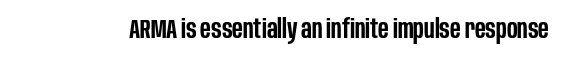
{"italic": "no", "bold": "semi", "underline": "no", "letter_spacing": "normal", "letter_spacing_em": 0.0, "glyph_px": 27}
